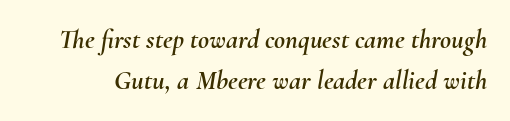
Q: Is the text italic (slanted)? A: Yes, it leans right by about 10 degrees.
Q: Is the text underlined? A: No.
Q: Is the spacing between letters normal or unusually wide? A: Normal.
Q: Is the spacing between lines tight, normal or loose? A: Normal.
